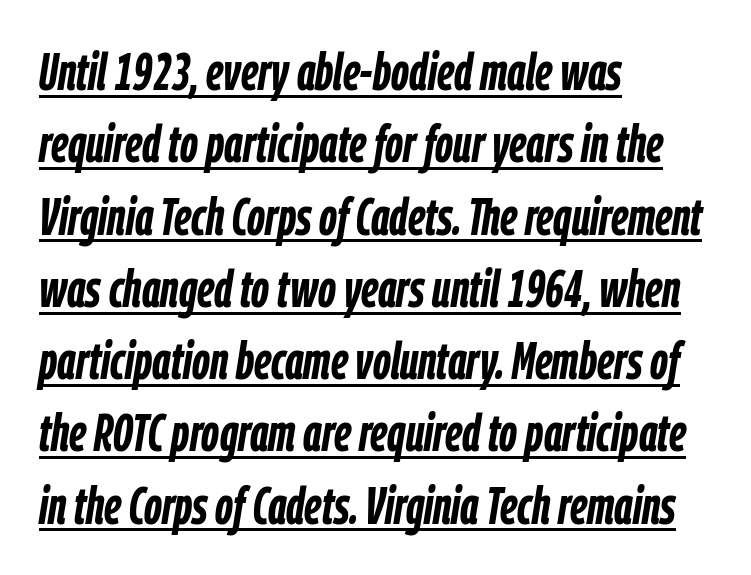
Nobody touched the tracking dial on this one. Normally led — the rows are evenly, conventionally spaced. Here the designer chose a conventional face with non-uniform glyph widths. Characters are canted at an angle relative to the baseline's perpendicular.
